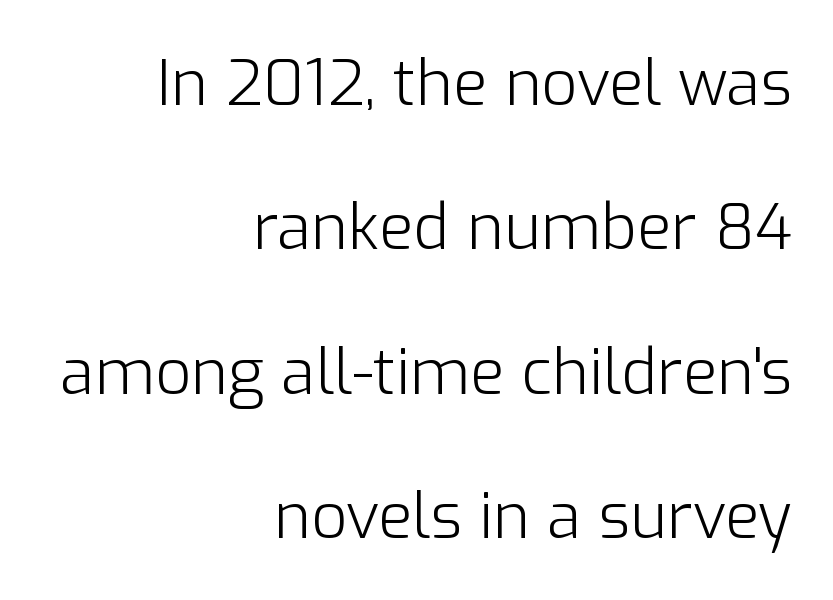
{"serif": "no", "italic": "no", "bold": "no", "weight": "light", "width": "normal", "stroke_contrast": "low", "x_height": "medium", "monospaced": "no", "underline": "no", "align": "right", "line_spacing": "loose", "line_spacing_ratio": 2.29, "letter_spacing": "normal", "letter_spacing_em": 0.0, "glyph_px": 63}
